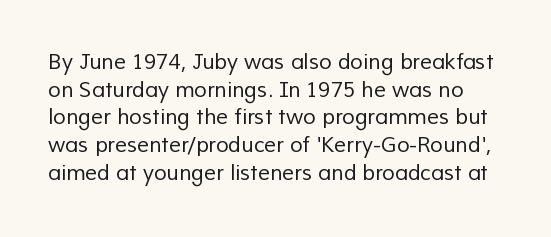
Q: Is the text bold? A: No.
Q: Is the text underlined? A: No.
Q: Is the spacing between letters normal or unusually wide? A: Normal.
Q: Is the spacing between lines tight, normal or loose? A: Normal.
